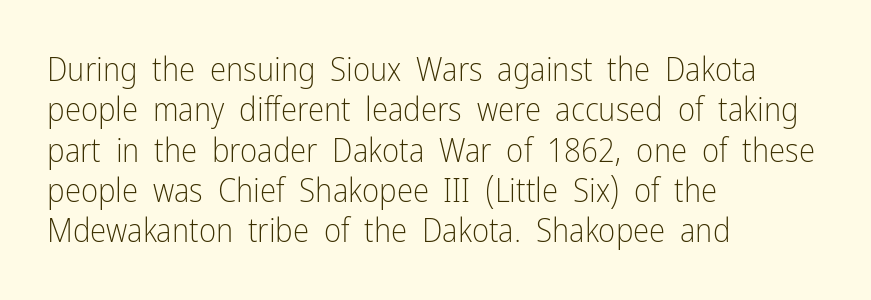
Q: Is the text bold? A: No.
Q: Is the text italic (slanted)? A: No, it is upright.
Q: Is the typeface a serif or a sans-serif typeface? A: Sans-serif.
Q: Is the text underlined? A: No.
Q: How is the paragraph aligned? A: Left-aligned.
Q: Is the spacing between letters normal or unusually wide? A: Normal.
Q: Width (condensed, normal, or wide)? A: Condensed.
Q: Stroke contrast? A: Low.
Q: x-height? A: Medium.
Q: Monospaced? A: No.
